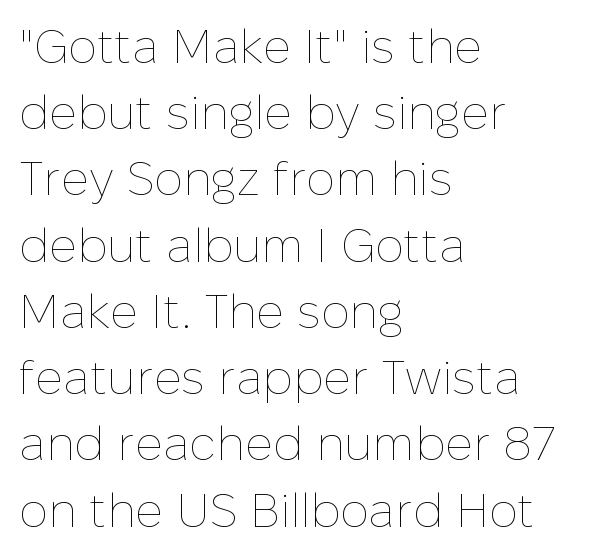
The image shows 48 px thin type, upright; set left-aligned, normal line spacing (1.38x), normal letter spacing, not underlined; low stroke contrast and a medium x-height.
